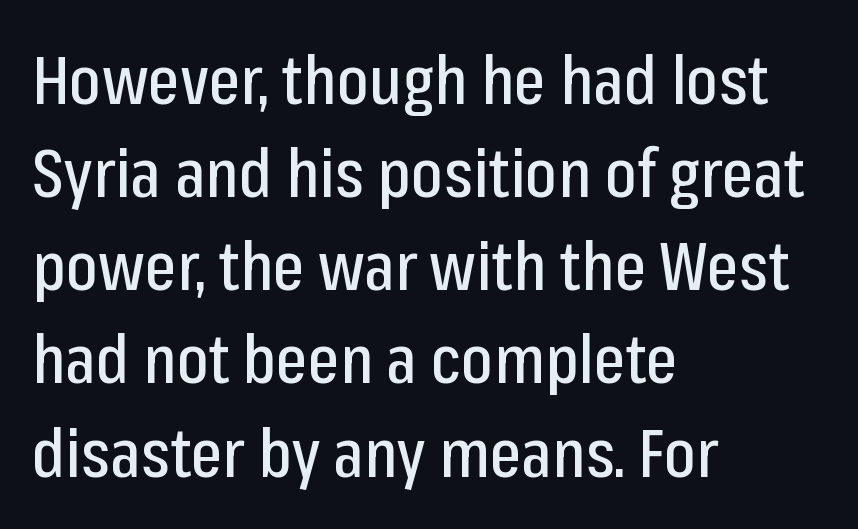
The image shows 67 px condensed sans-serif type, upright; set left-aligned, normal line spacing (1.39x), normal letter spacing, not underlined; low stroke contrast and a medium x-height.
